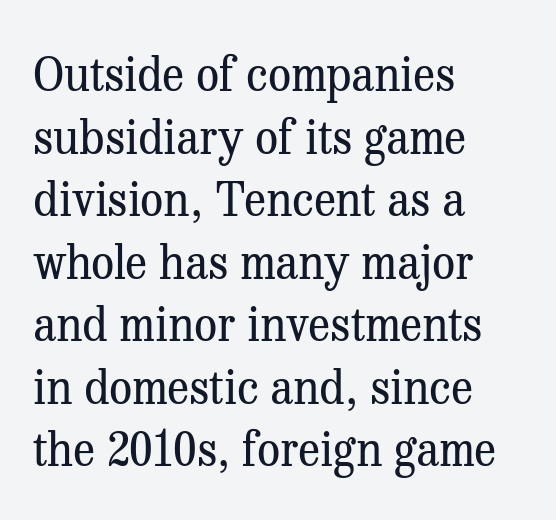
This sample uses an upright cut, with every glyph sitting square on the baseline. Letters rest on an invisible, unmarked baseline. Nothing unusual about the tracking: characters are spaced as the font intends. Letterform terminals end in serifs throughout the passage. One-word summary of the alignment: left. The face looks like a standard text weight, possibly lighter.
